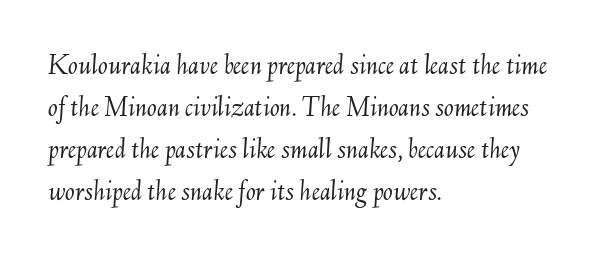
Q: Is the text bold? A: No.
Q: Is the text italic (slanted)? A: Yes, it leans right by about 6 degrees.
Q: Is the text underlined? A: No.
Q: How is the paragraph aligned? A: Left-aligned.
Q: Is the spacing between letters normal or unusually wide? A: Normal.
Q: Is the spacing between lines tight, normal or loose? A: Normal.
Q: Width (condensed, normal, or wide)? A: Normal.
Q: Stroke contrast? A: Medium.
Q: x-height? A: Small.
Q: Monospaced? A: No.
